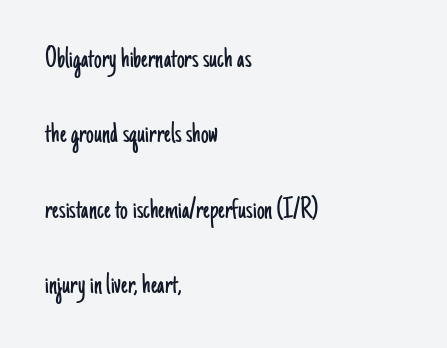
Q: Is the text bold? A: No.
Q: Is the text italic (slanted)? A: No, it is upright.
Q: Is the typeface a serif or a sans-serif typeface? A: Sans-serif.
Q: Is the text underlined? A: No.
Q: How is the paragraph aligned? A: Left-aligned.
Q: Is the spacing between letters normal or unusually wide? A: Normal.
Q: Is the spacing between lines tight, normal or loose? A: Loose.
Q: Width (condensed, normal, or wide)? A: Condensed.
Q: Stroke contrast? A: Low.
Q: x-height? A: Small.
Q: Monospaced? A: No.
